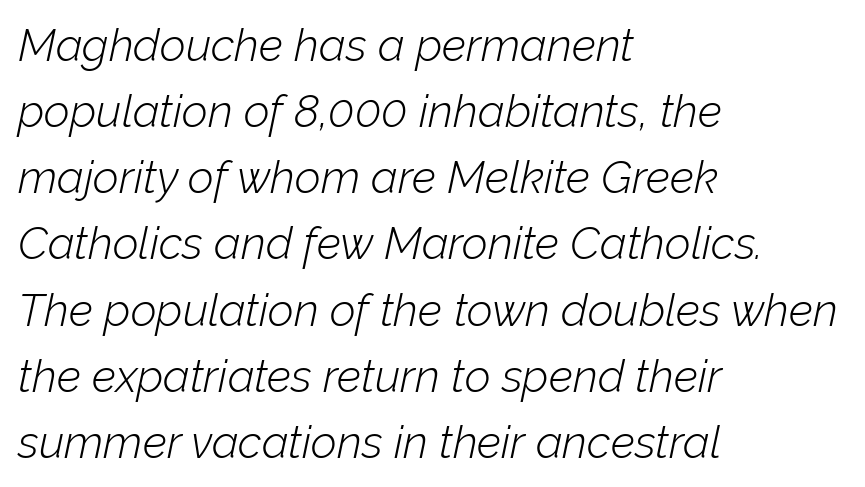
The image shows 45 px light type, italic (leaning right); set left-aligned, normal line spacing (1.47x), normal letter spacing, not underlined; low stroke contrast and a medium x-height.
